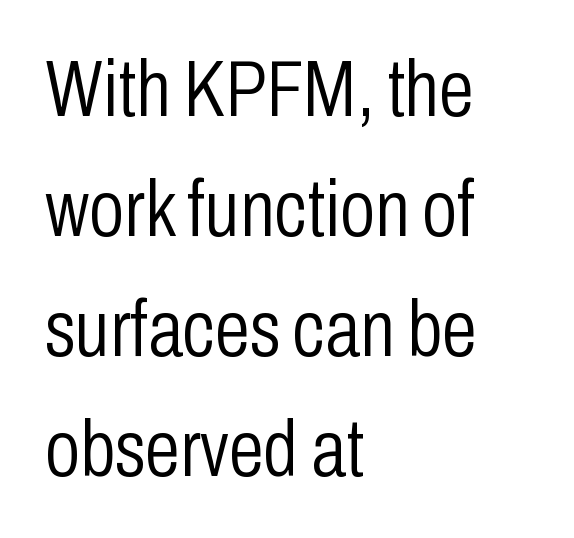
Q: Is the text bold? A: No.
Q: Is the text italic (slanted)? A: No, it is upright.
Q: Is the typeface a serif or a sans-serif typeface? A: Sans-serif.
Q: Is the text underlined? A: No.
Q: How is the paragraph aligned? A: Left-aligned.
Q: Is the spacing between letters normal or unusually wide? A: Normal.
Q: Is the spacing between lines tight, normal or loose? A: Normal.
Q: Width (condensed, normal, or wide)? A: Condensed.
Q: Stroke contrast? A: Low.
Q: x-height? A: Medium.
Q: Monospaced? A: No.
